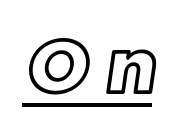
Q: Is the text underlined? A: Yes.
Q: Is the spacing between letters normal or unusually wide? A: Unusually wide.
Q: Width (condensed, normal, or wide)? A: Normal.
Q: x-height? A: Large.
Q: Monospaced? A: No.
